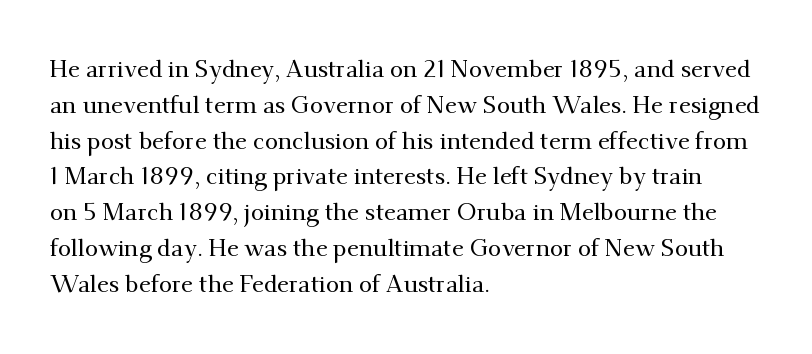
Q: Is the text italic (slanted)? A: No, it is upright.
Q: Is the text underlined? A: No.
Q: How is the paragraph aligned? A: Left-aligned.
Q: Is the spacing between letters normal or unusually wide? A: Normal.
Q: Is the spacing between lines tight, normal or loose? A: Normal.
